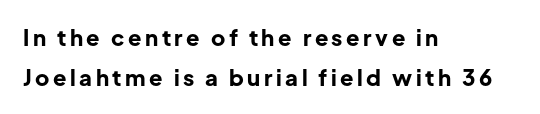
Lines of text with bare space underneath. Posture: upright roman. Visually the block forms a straight wall on the left and a jagged coastline on the right. Summary of weight: heavy, a full bold.
